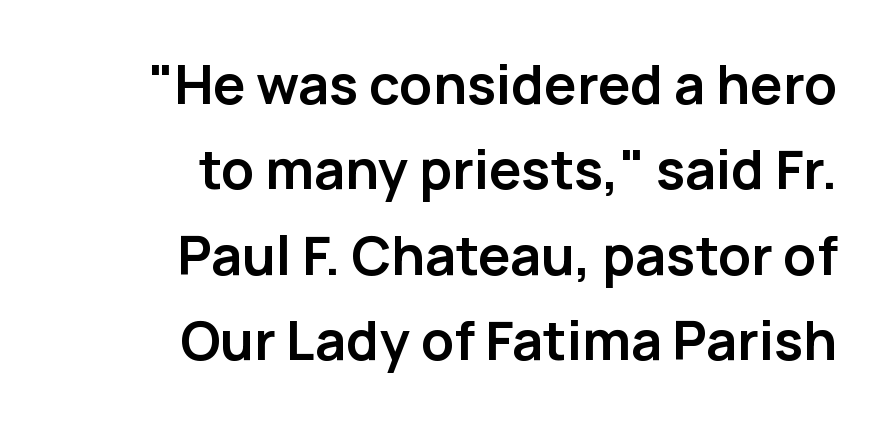
{"serif": "no", "italic": "no", "bold": "yes", "weight": "semibold", "width": "normal", "stroke_contrast": "low", "x_height": "medium", "monospaced": "no", "underline": "no", "align": "right", "line_spacing": "normal", "line_spacing_ratio": 1.58, "letter_spacing": "normal", "letter_spacing_em": 0.0, "glyph_px": 54}
